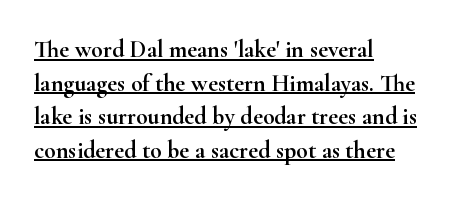
The image shows 24 px text type, upright; set left-aligned, normal line spacing (1.4x), normal letter spacing, underlined.
